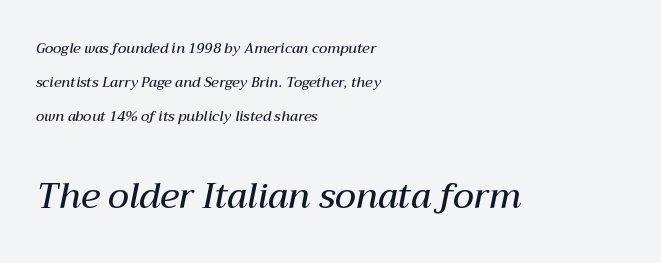
Q: Is the text bold? A: Semi-bold.
Q: Is the text italic (slanted)? A: Yes, it leans right by about 12 degrees.
Q: Is the text underlined? A: No.
Q: How is the paragraph aligned? A: Left-aligned.
Q: Is the spacing between letters normal or unusually wide? A: Normal.
Q: Is the spacing between lines tight, normal or loose? A: Loose.
Q: Which block of text is set in a larger size, the first (top) or the second (bottom)? A: The second (bottom) one.
Q: Width (condensed, normal, or wide)? A: Normal.
Q: Stroke contrast? A: Medium.
Q: x-height? A: Medium.
Q: Monospaced? A: No.
